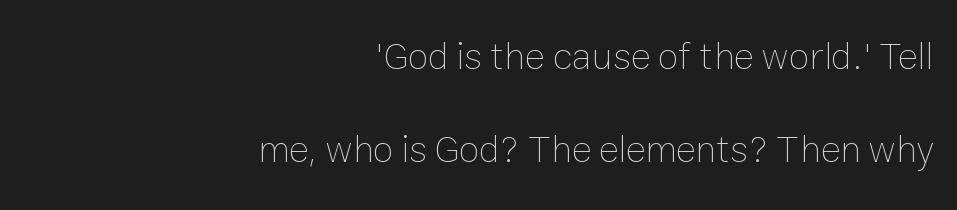
Q: Is the text bold? A: No.
Q: Is the text italic (slanted)? A: No, it is upright.
Q: Is the text underlined? A: No.
Q: How is the paragraph aligned? A: Right-aligned.
Q: Is the spacing between letters normal or unusually wide? A: Normal.
Q: Is the spacing between lines tight, normal or loose? A: Loose.
Q: Width (condensed, normal, or wide)? A: Normal.
Q: Stroke contrast? A: Low.
Q: x-height? A: Medium.
Q: Monospaced? A: No.
